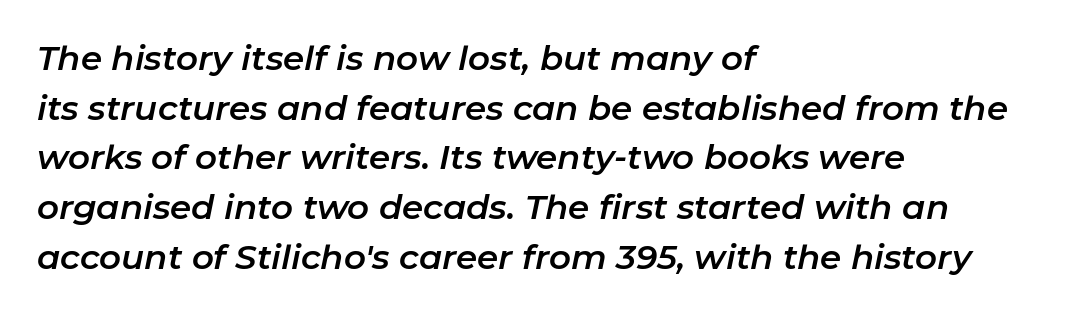
Q: Is the text italic (slanted)? A: Yes, it leans right by about 11 degrees.
Q: Is the text underlined? A: No.
Q: How is the paragraph aligned? A: Left-aligned.
Q: Is the spacing between letters normal or unusually wide? A: Normal.
Q: Is the spacing between lines tight, normal or loose? A: Normal.
Q: Width (condensed, normal, or wide)? A: Normal.
Q: Stroke contrast? A: Low.
Q: x-height? A: Medium.
Q: Monospaced? A: No.
